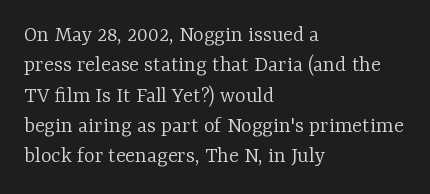
{"italic": "no", "bold": "no", "underline": "no", "align": "left", "line_spacing": "normal", "line_spacing_ratio": 1.32, "letter_spacing": "normal", "letter_spacing_em": 0.0, "glyph_px": 23}
